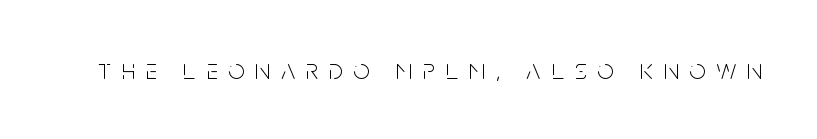
Q: Is the text bold? A: No.
Q: Is the text italic (slanted)? A: No, it is upright.
Q: Is the typeface a serif or a sans-serif typeface? A: Sans-serif.
Q: Is the text underlined? A: No.
Q: Is the spacing between letters normal or unusually wide? A: Unusually wide.
Q: Width (condensed, normal, or wide)? A: Condensed.
Q: Stroke contrast? A: Low.
Q: x-height? A: Large.
Q: Monospaced? A: No.
